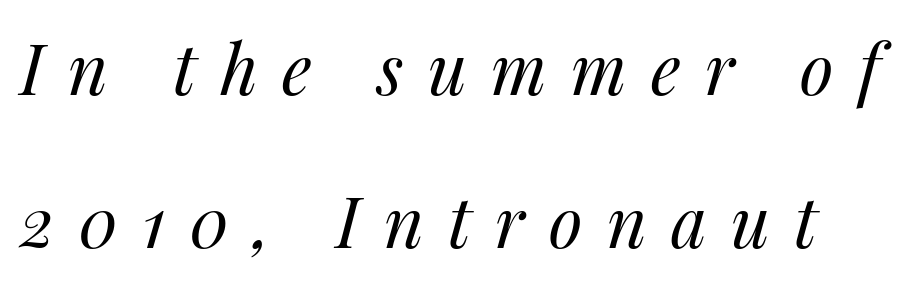
Q: Is the text bold? A: No.
Q: Is the text italic (slanted)? A: Yes, it leans right by about 14 degrees.
Q: Is the text underlined? A: No.
Q: Is the spacing between letters normal or unusually wide? A: Unusually wide.
Q: Is the spacing between lines tight, normal or loose? A: Loose.
Q: Width (condensed, normal, or wide)? A: Normal.
Q: Stroke contrast? A: Medium.
Q: x-height? A: Medium.
Q: Monospaced? A: No.
